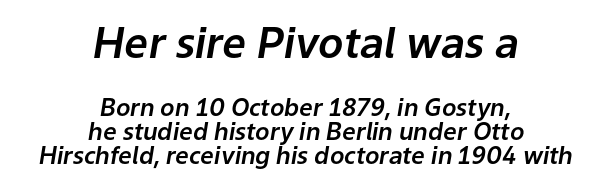
The image shows 42 px text type, italic (leaning right); set centered, tight line spacing (0.99x), normal letter spacing, not underlined; the first (top) block is 1.75x larger; low stroke contrast and a medium x-height.
